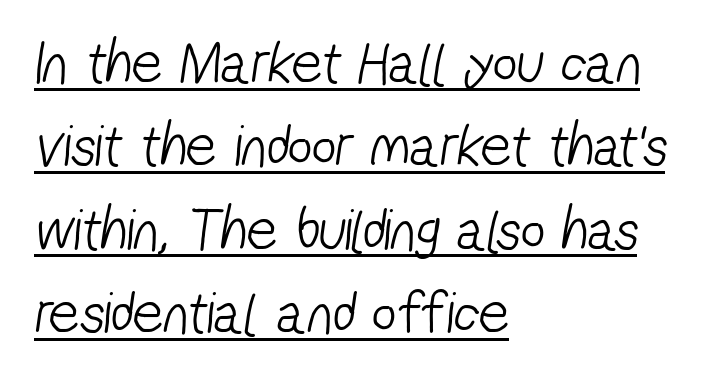
The image shows 60 px light, condensed sans-serif type; set left-aligned, normal line spacing (1.39x), normal letter spacing, underlined; low stroke contrast and a medium x-height.
